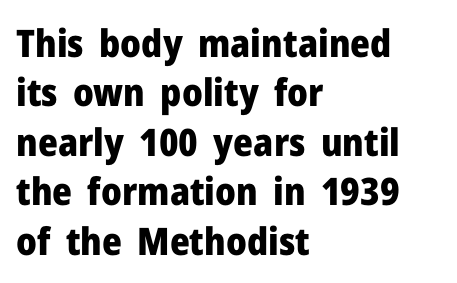
Q: Is the text bold? A: Yes.
Q: Is the text italic (slanted)? A: No, it is upright.
Q: Is the typeface a serif or a sans-serif typeface? A: Sans-serif.
Q: Is the text underlined? A: No.
Q: How is the paragraph aligned? A: Left-aligned.
Q: Is the spacing between letters normal or unusually wide? A: Normal.
Q: Is the spacing between lines tight, normal or loose? A: Normal.
Q: Width (condensed, normal, or wide)? A: Normal.
Q: Stroke contrast? A: Low.
Q: x-height? A: Medium.
Q: Monospaced? A: No.
